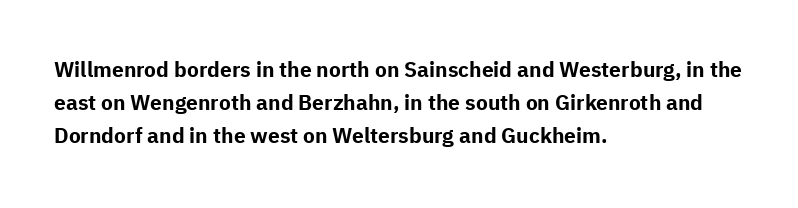
{"italic": "no", "bold": "yes", "underline": "no", "align": "left", "line_spacing": "normal", "line_spacing_ratio": 1.58, "letter_spacing": "normal", "letter_spacing_em": 0.0, "glyph_px": 21}
